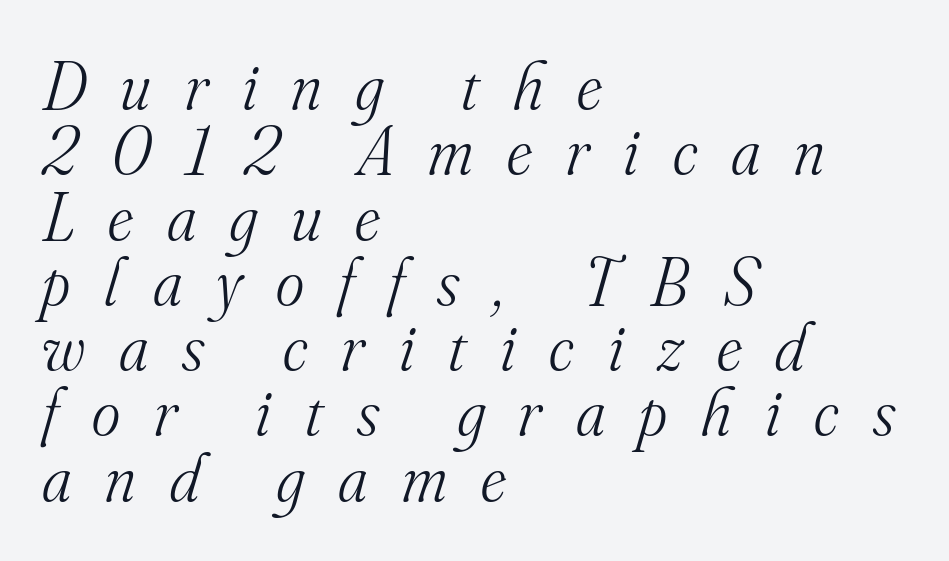
{"serif": "yes", "italic": "yes", "lean": "right", "slant_degrees": 16, "bold": "no", "weight": "light", "width": "normal", "stroke_contrast": "medium", "x_height": "small", "monospaced": "no", "underline": "no", "align": "left", "line_spacing": "tight", "line_spacing_ratio": 0.96, "letter_spacing": "wide", "letter_spacing_em": 0.5, "glyph_px": 68}
